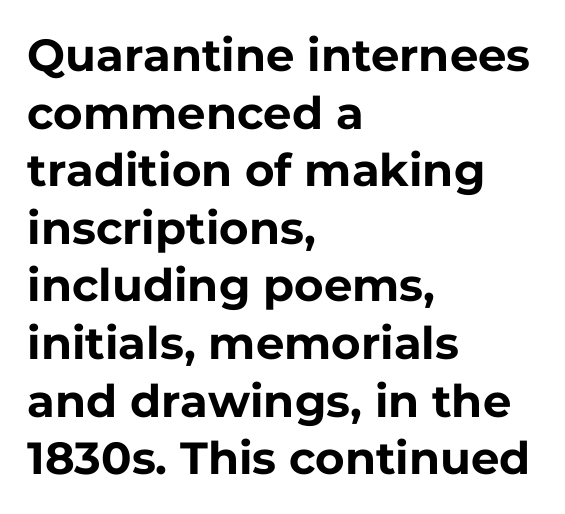
{"serif": "no", "italic": "no", "bold": "yes", "weight": "bold", "width": "normal", "stroke_contrast": "low", "x_height": "medium", "monospaced": "no", "underline": "no", "align": "left", "line_spacing": "normal", "line_spacing_ratio": 1.28, "letter_spacing": "normal", "letter_spacing_em": 0.0, "glyph_px": 45}
